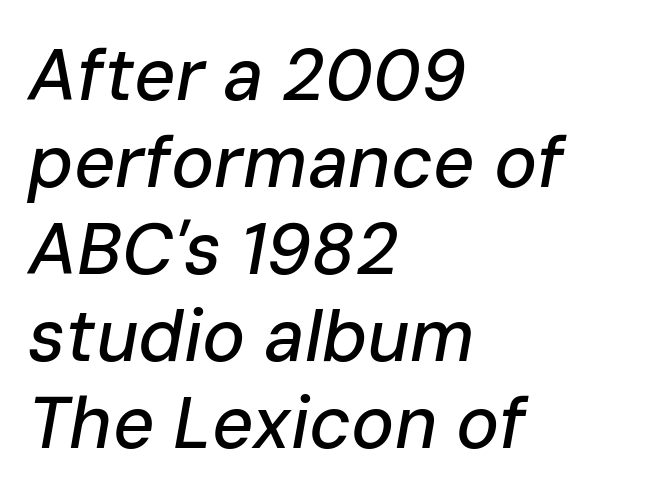
{"italic": "yes", "lean": "right", "slant_degrees": 10, "width": "normal", "stroke_contrast": "low", "x_height": "medium", "monospaced": "no", "underline": "no", "align": "left", "line_spacing_ratio": 1.21, "letter_spacing": "normal", "letter_spacing_em": 0.0, "glyph_px": 72}
